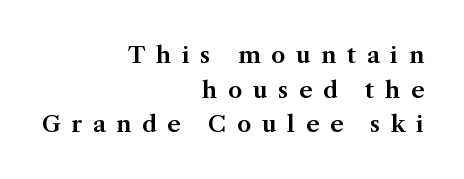
Every stem runs plumb, perpendicular to the baseline. The letters are spread apart with noticeably loose tracking. Rows of type keep a routine distance in the vertical direction. A flush-right, rag-left setting is used for this passage. The space beneath each line is pristine and unruled.
